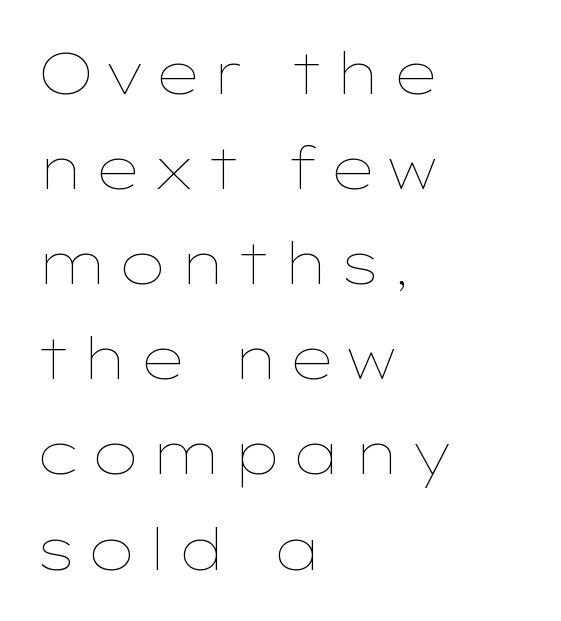
The image shows 58 px thin, wide type, upright; set left-aligned, normal line spacing (1.64x), not underlined; low stroke contrast and a medium x-height.
